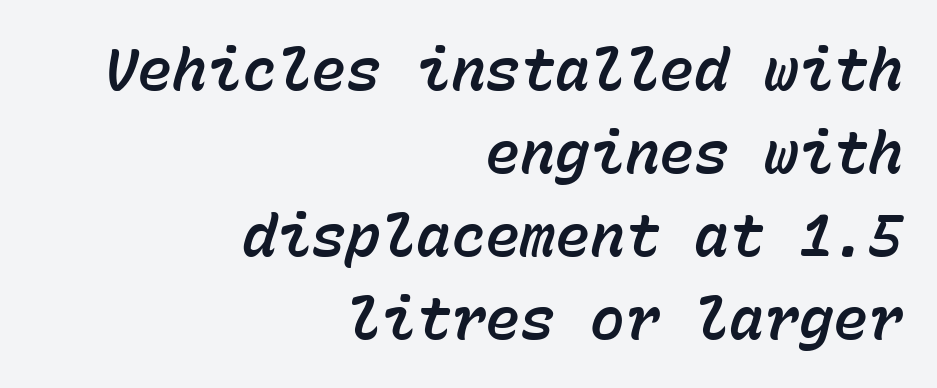
The image shows 58 px text type, italic (leaning right), monospaced; set right-aligned, normal line spacing (1.43x), normal letter spacing, not underlined; low stroke contrast and a medium x-height.
